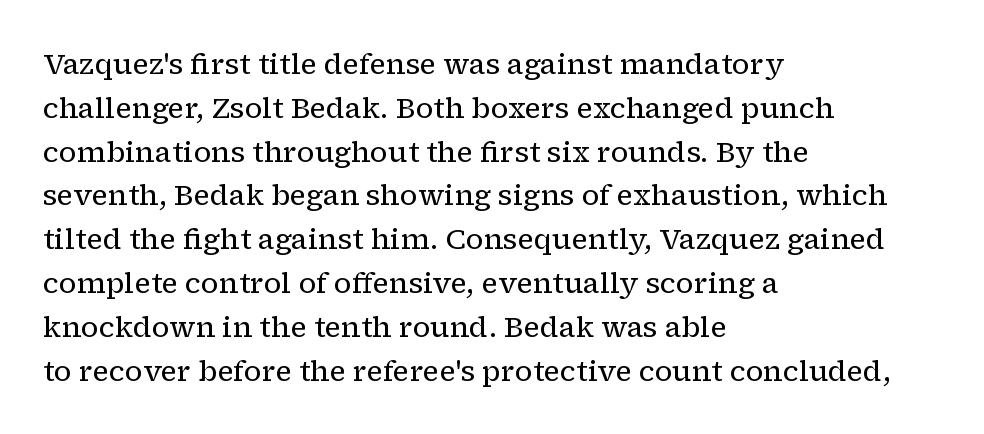
{"serif": "yes", "italic": "no", "bold": "no", "weight": "regular", "width": "normal", "stroke_contrast": "low", "x_height": "medium", "monospaced": "no", "underline": "no", "align": "left", "line_spacing": "normal", "line_spacing_ratio": 1.51, "letter_spacing": "normal", "letter_spacing_em": 0.0, "glyph_px": 29}
